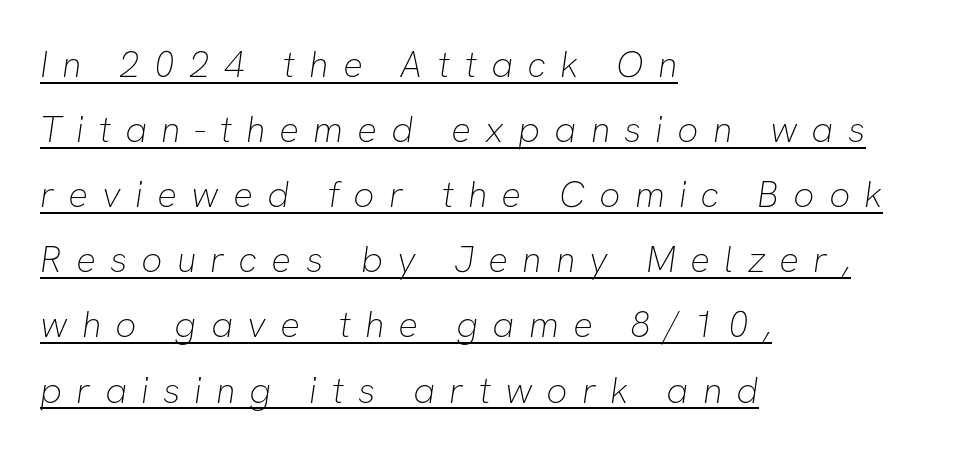
A classic flush-left, rag-right setting is used for this passage. No chunkiness to these letters — they're not bold. Honestly, the underline is the first thing you notice here. This sample has the flowing, uneven cadence of proportional lettering.
